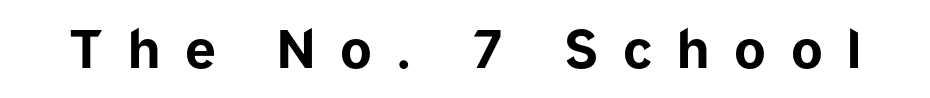
The image shows 52 px bold sans-serif type, upright; set unusually wide letter spacing (+0.47 em), not underlined; low stroke contrast and a medium x-height.
